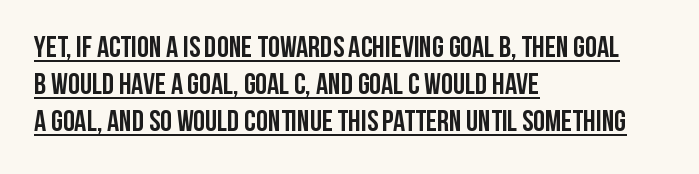
{"serif": "no", "italic": "no", "bold": "yes", "weight": "semibold", "width": "condensed", "stroke_contrast": "low", "x_height": "large", "monospaced": "no", "underline": "yes", "align": "left", "line_spacing_ratio": 1.24, "letter_spacing": "normal", "letter_spacing_em": 0.0, "glyph_px": 30}
